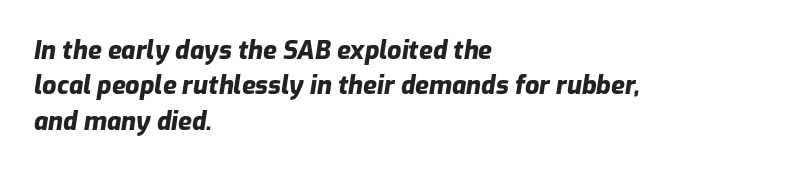
Q: Is the text bold? A: Yes.
Q: Is the text italic (slanted)? A: Yes, it leans right by about 9 degrees.
Q: Is the text underlined? A: No.
Q: How is the paragraph aligned? A: Left-aligned.
Q: Is the spacing between letters normal or unusually wide? A: Normal.
Q: Is the spacing between lines tight, normal or loose? A: Normal.
